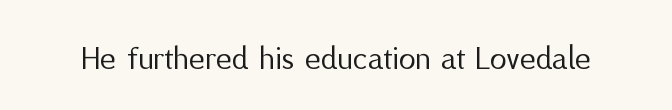
Q: Is the text bold? A: No.
Q: Is the text italic (slanted)? A: No, it is upright.
Q: Is the typeface a serif or a sans-serif typeface? A: Sans-serif.
Q: Is the text underlined? A: No.
Q: Is the spacing between letters normal or unusually wide? A: Normal.
Q: Width (condensed, normal, or wide)? A: Normal.
Q: Stroke contrast? A: Medium.
Q: x-height? A: Medium.
Q: Monospaced? A: No.
